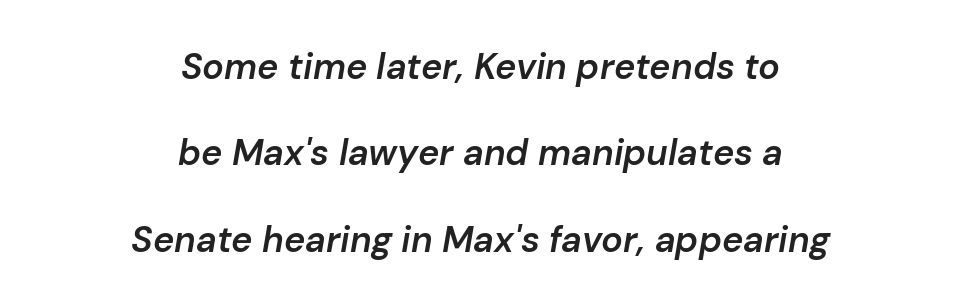
Q: Is the text bold? A: Semi-bold.
Q: Is the text italic (slanted)? A: Yes, it leans right by about 10 degrees.
Q: Is the text underlined? A: No.
Q: How is the paragraph aligned? A: Centered.
Q: Is the spacing between letters normal or unusually wide? A: Normal.
Q: Is the spacing between lines tight, normal or loose? A: Loose.
Q: Width (condensed, normal, or wide)? A: Normal.
Q: Stroke contrast? A: Low.
Q: x-height? A: Medium.
Q: Monospaced? A: No.
